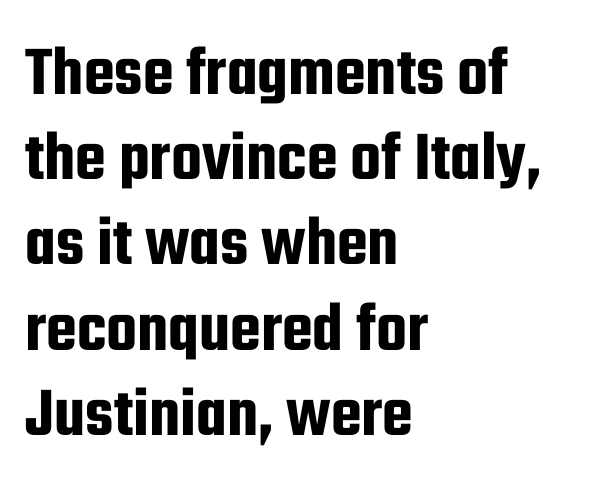
{"serif": "no", "italic": "no", "width": "condensed", "stroke_contrast": "low", "x_height": "medium", "monospaced": "no", "underline": "no", "align": "left", "line_spacing_ratio": 1.2, "letter_spacing": "normal", "letter_spacing_em": 0.0, "glyph_px": 71}
